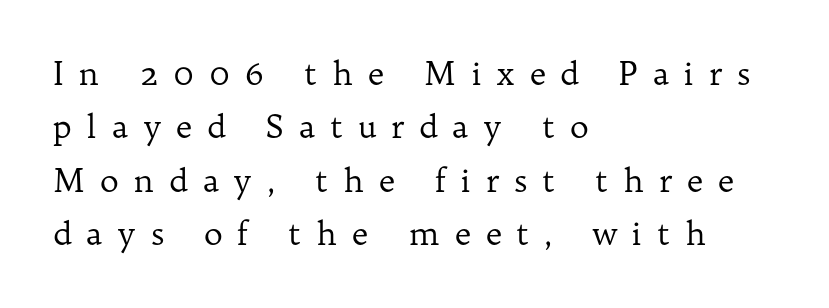
Q: Is the text bold? A: No.
Q: Is the text italic (slanted)? A: No, it is upright.
Q: Is the typeface a serif or a sans-serif typeface? A: Serif.
Q: Is the text underlined? A: No.
Q: How is the paragraph aligned? A: Left-aligned.
Q: Is the spacing between letters normal or unusually wide? A: Unusually wide.
Q: Is the spacing between lines tight, normal or loose? A: Normal.
Q: Width (condensed, normal, or wide)? A: Normal.
Q: Stroke contrast? A: Low.
Q: x-height? A: Medium.
Q: Monospaced? A: No.
